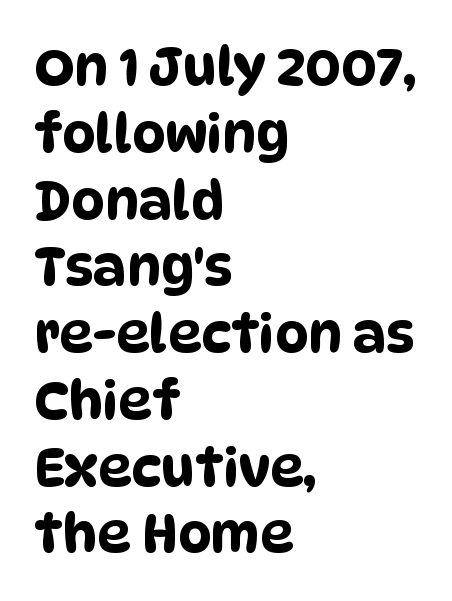
Q: Is the typeface a serif or a sans-serif typeface? A: Sans-serif.
Q: Is the text underlined? A: No.
Q: How is the paragraph aligned? A: Left-aligned.
Q: Is the spacing between letters normal or unusually wide? A: Normal.
Q: Is the spacing between lines tight, normal or loose? A: Normal.
Q: Width (condensed, normal, or wide)? A: Condensed.
Q: Stroke contrast? A: Low.
Q: x-height? A: Large.
Q: Monospaced? A: No.
